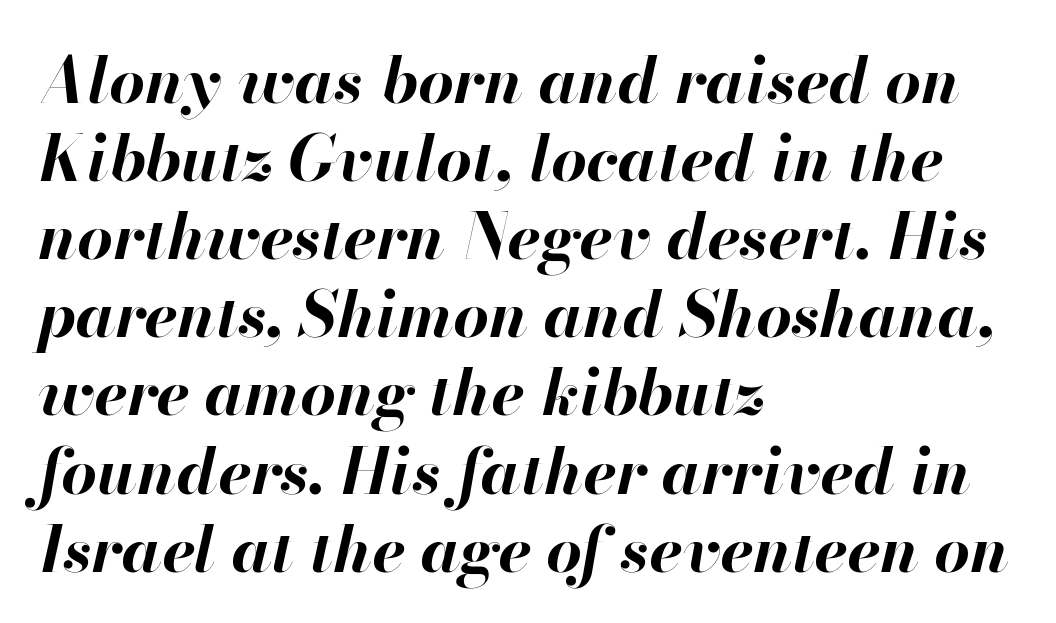
The image shows 63 px bold type, italic (leaning right); set left-aligned, line spacing 1.24x, normal letter spacing, not underlined; high stroke contrast and a small x-height.
